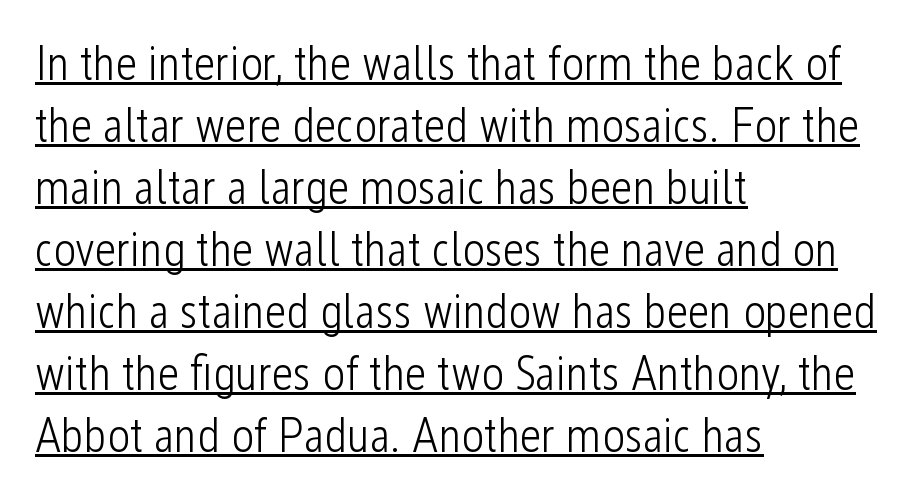
{"serif": "no", "italic": "no", "bold": "no", "weight": "light", "width": "condensed", "stroke_contrast": "low", "x_height": "medium", "monospaced": "no", "underline": "yes", "align": "left", "line_spacing": "normal", "line_spacing_ratio": 1.29, "letter_spacing": "normal", "letter_spacing_em": 0.0, "glyph_px": 48}
